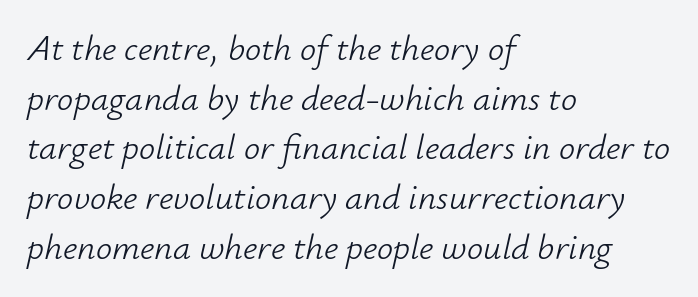
The image shows 36 px light type, italic (leaning right); set left-aligned, normal line spacing (1.38x), normal letter spacing, not underlined; low stroke contrast and a small x-height.
